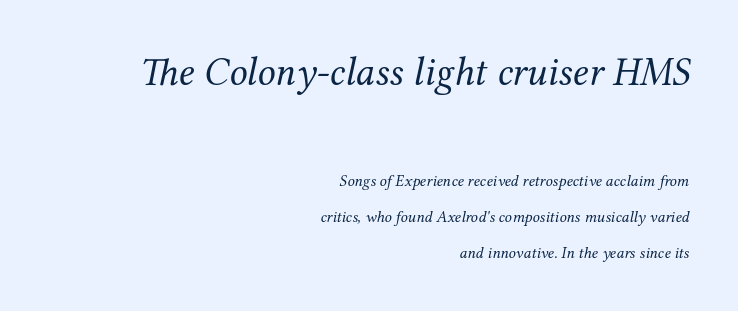
Q: Is the text bold? A: No.
Q: Is the text italic (slanted)? A: Yes, it leans right by about 12 degrees.
Q: Is the typeface a serif or a sans-serif typeface? A: Serif.
Q: Is the text underlined? A: No.
Q: How is the paragraph aligned? A: Right-aligned.
Q: Is the spacing between letters normal or unusually wide? A: Normal.
Q: Is the spacing between lines tight, normal or loose? A: Loose.
Q: Which block of text is set in a larger size, the first (top) or the second (bottom)? A: The first (top) one.
Q: Width (condensed, normal, or wide)? A: Normal.
Q: Stroke contrast? A: Medium.
Q: x-height? A: Medium.
Q: Monospaced? A: No.
